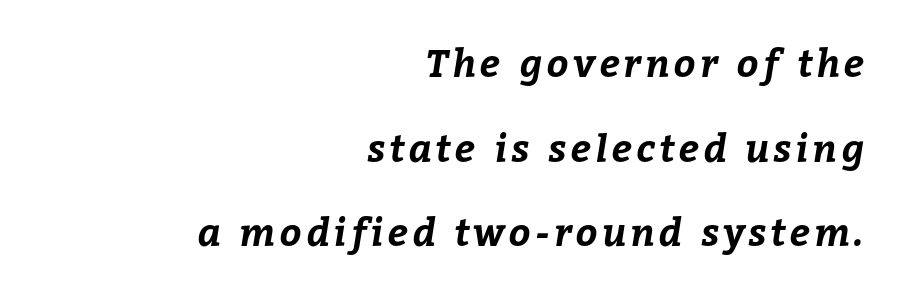
{"bold": "yes", "weight": "bold", "width": "normal", "stroke_contrast": "low", "x_height": "medium", "monospaced": "no", "underline": "no", "align": "right", "line_spacing": "loose", "line_spacing_ratio": 2.23, "glyph_px": 38}
